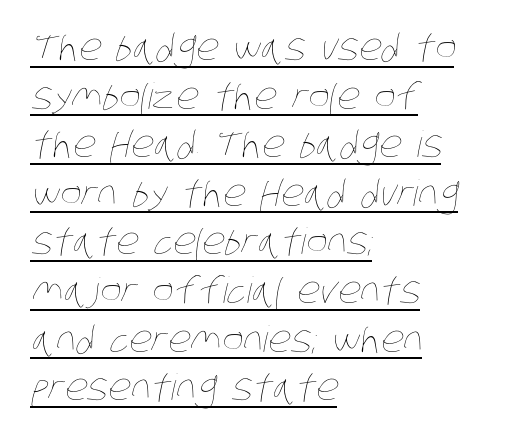
{"bold": "no", "weight": "thin", "width": "condensed", "stroke_contrast": "low", "x_height": "large", "monospaced": "no", "underline": "yes", "align": "left", "line_spacing": "normal", "line_spacing_ratio": 1.35, "letter_spacing": "normal", "letter_spacing_em": 0.0, "glyph_px": 36}
